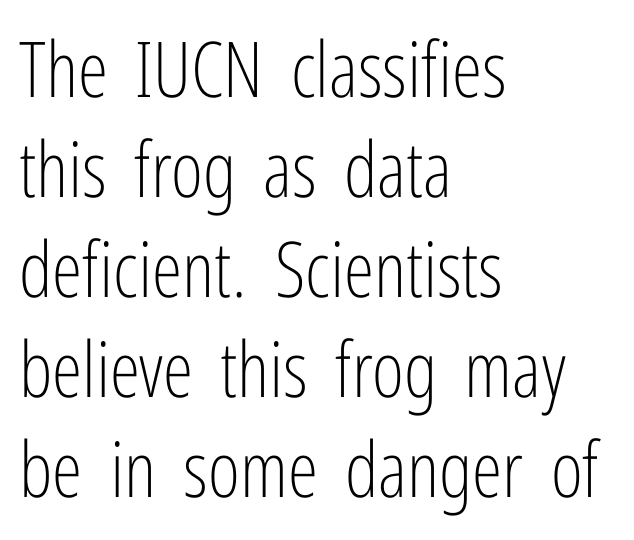
{"serif": "no", "italic": "no", "bold": "no", "weight": "light", "width": "condensed", "stroke_contrast": "low", "x_height": "medium", "monospaced": "no", "underline": "no", "align": "left", "line_spacing": "normal", "line_spacing_ratio": 1.3, "letter_spacing": "normal", "letter_spacing_em": 0.0, "glyph_px": 77}
